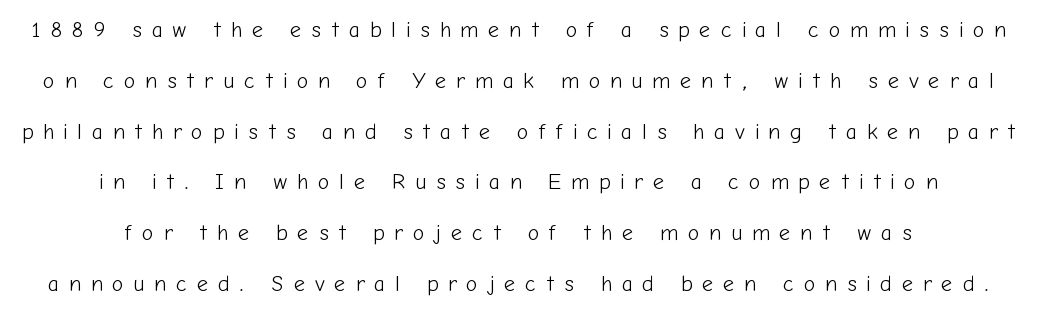
{"italic": "no", "bold": "no", "underline": "no", "align": "center", "line_spacing": "loose", "line_spacing_ratio": 2.31, "letter_spacing": "wide", "letter_spacing_em": 0.44, "glyph_px": 22}
